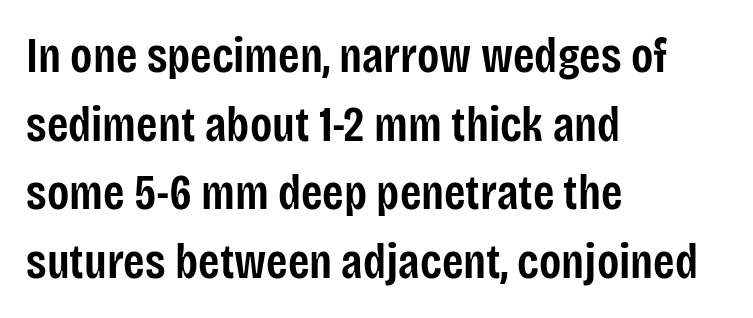
The image shows 49 px semibold, condensed sans-serif type, upright; set left-aligned, normal line spacing (1.4x), normal letter spacing, not underlined; low stroke contrast and a large x-height.
